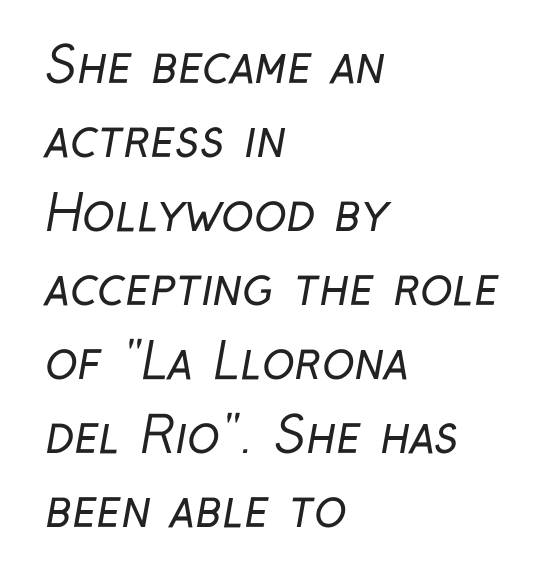
A typesetter would call this zero additional tracking. The string is rendered with underlining switched off. Unlike a traditional serif, this face leaves its strokes unadorned. The typesetting does not lean heavy: it is not bold. You could not count columns in this text — the font is proportionally spaced. The rendering anchors every line to the left-hand side.
